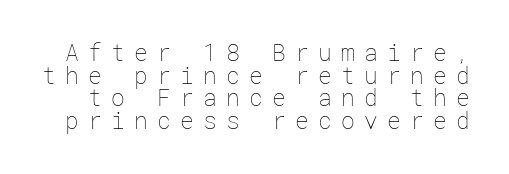
Is the stroke heavy? The answer is a plain regular-or-lighter. Rule under the text: the space is simply empty. How would I describe the line gaps? Narrow and economical. In terms of posture, this sample is upright.
